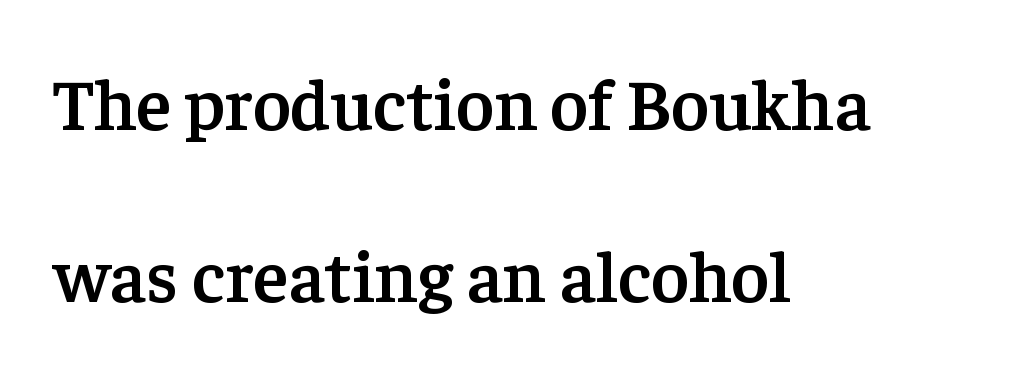
Horizontally, the lines are justified to the leading edge only. Here the designer chose a conventional face with non-uniform glyph widths. The glyphs are unaccompanied by any horizontal stroke below them. Honestly, the letter spacing is just normal — you wouldn't notice it. The vertical gap from one line to the next is large.
